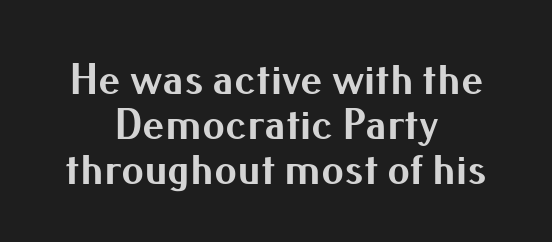
Q: Is the text bold? A: Yes.
Q: Is the text italic (slanted)? A: No, it is upright.
Q: Is the typeface a serif or a sans-serif typeface? A: Sans-serif.
Q: Is the text underlined? A: No.
Q: How is the paragraph aligned? A: Centered.
Q: Is the spacing between letters normal or unusually wide? A: Normal.
Q: Is the spacing between lines tight, normal or loose? A: Tight.
Q: Width (condensed, normal, or wide)? A: Normal.
Q: Stroke contrast? A: Medium.
Q: x-height? A: Small.
Q: Monospaced? A: No.
